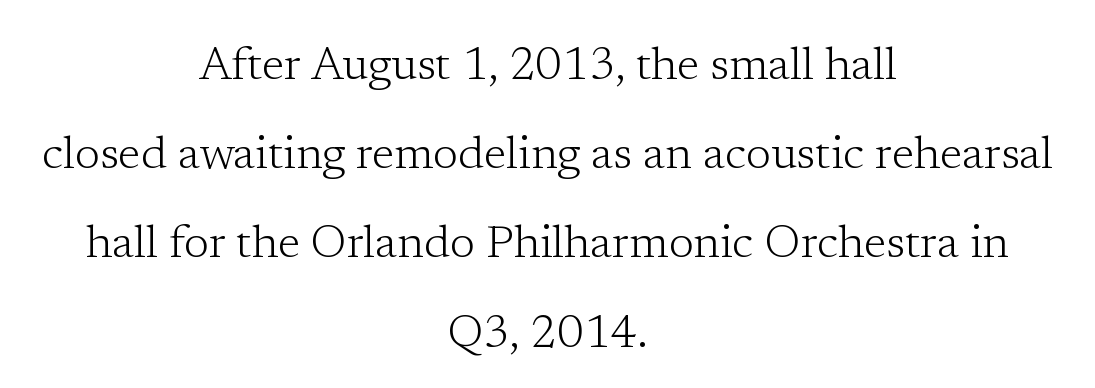
Lines of text with bare space underneath. Yep, those are serifs on the letters. The weight would be labelled regular, book, light, or lighter still. Varying glyph widths throughout — classic text-font behaviour.
